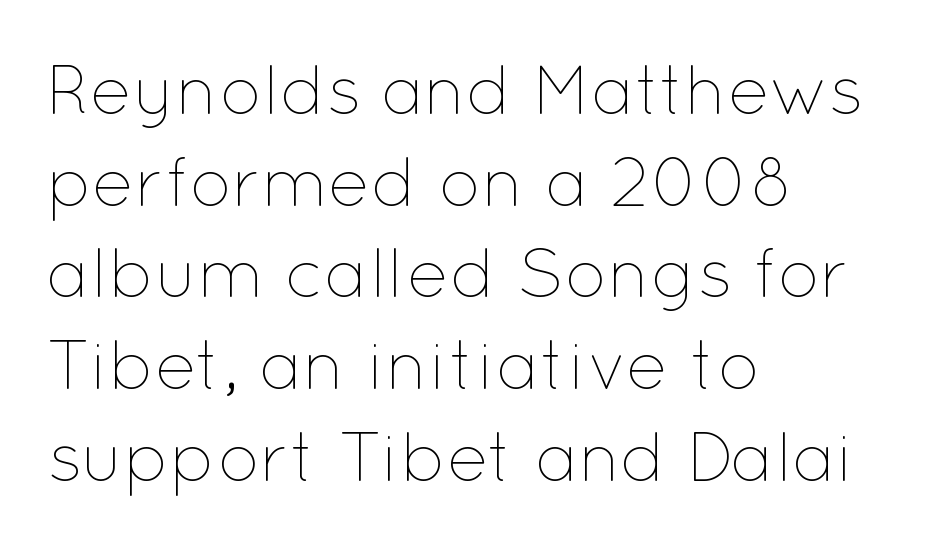
Q: Is the text bold? A: No.
Q: Is the text italic (slanted)? A: No, it is upright.
Q: Is the text underlined? A: No.
Q: How is the paragraph aligned? A: Left-aligned.
Q: Is the spacing between letters normal or unusually wide? A: Normal.
Q: Is the spacing between lines tight, normal or loose? A: Normal.
Q: Width (condensed, normal, or wide)? A: Normal.
Q: Stroke contrast? A: Low.
Q: x-height? A: Medium.
Q: Monospaced? A: No.
